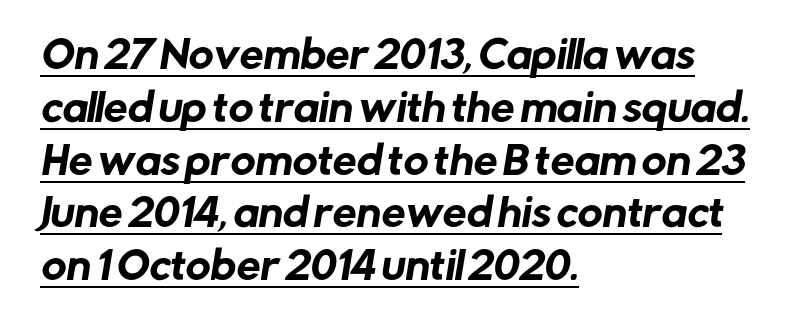
The image shows 38 px sans-serif type; set left-aligned, normal line spacing (1.39x), normal letter spacing, underlined; low stroke contrast and a medium x-height.
